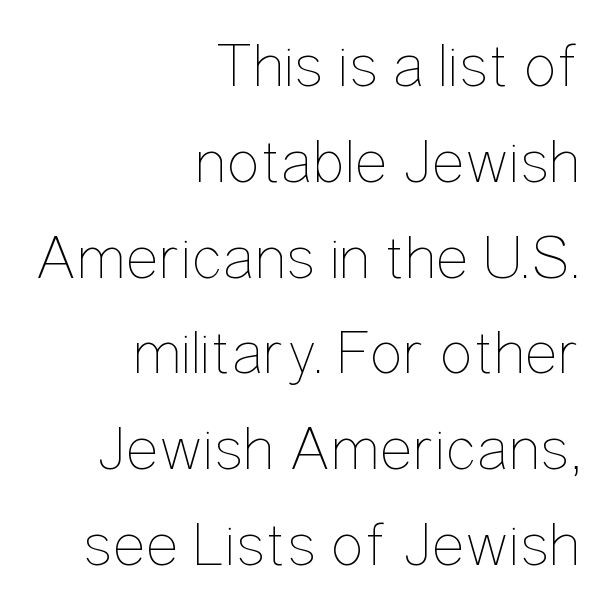
Q: Is the text bold? A: No.
Q: Is the text italic (slanted)? A: No, it is upright.
Q: Is the text underlined? A: No.
Q: How is the paragraph aligned? A: Right-aligned.
Q: Is the spacing between letters normal or unusually wide? A: Normal.
Q: Is the spacing between lines tight, normal or loose? A: Normal.
Q: Width (condensed, normal, or wide)? A: Condensed.
Q: Stroke contrast? A: Low.
Q: x-height? A: Medium.
Q: Monospaced? A: No.
